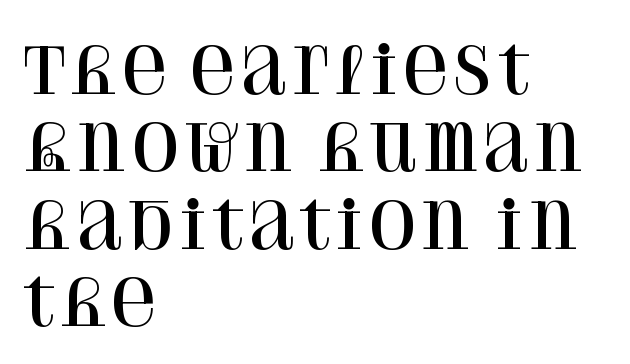
{"serif": "yes", "italic": "no", "width": "normal", "stroke_contrast": "high", "x_height": "large", "monospaced": "no", "underline": "no", "align": "left", "line_spacing_ratio": 1.23, "letter_spacing": "normal", "letter_spacing_em": 0.0, "glyph_px": 63}
